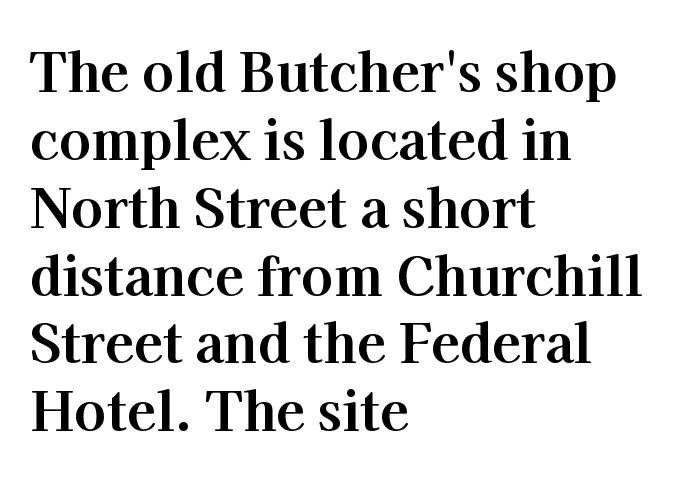
Q: Is the text bold? A: Yes.
Q: Is the text italic (slanted)? A: No, it is upright.
Q: Is the typeface a serif or a sans-serif typeface? A: Serif.
Q: Is the text underlined? A: No.
Q: How is the paragraph aligned? A: Left-aligned.
Q: Is the spacing between letters normal or unusually wide? A: Normal.
Q: Is the spacing between lines tight, normal or loose? A: Normal.
Q: Width (condensed, normal, or wide)? A: Normal.
Q: Stroke contrast? A: High.
Q: x-height? A: Medium.
Q: Monospaced? A: No.
